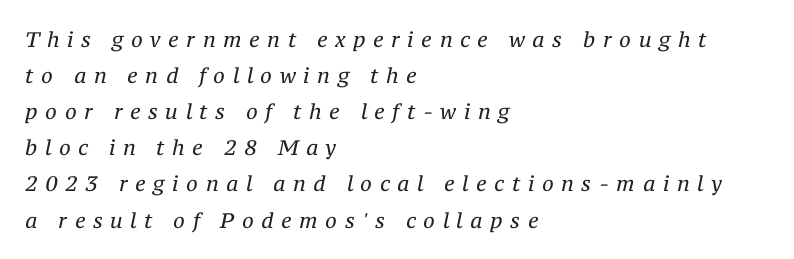
{"italic": "yes", "lean": "right", "slant_degrees": 12, "bold": "no", "underline": "no", "align": "left", "line_spacing_ratio": 1.72, "letter_spacing": "wide", "letter_spacing_em": 0.36, "glyph_px": 21}
